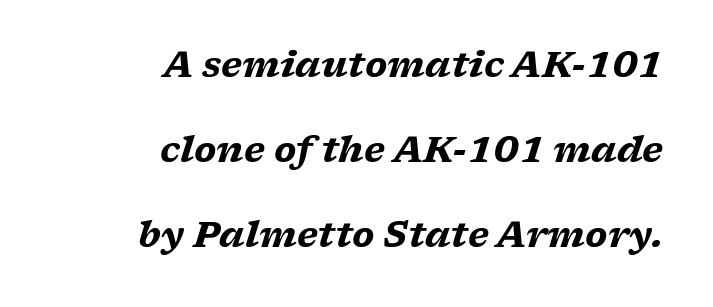
The image shows 35 px heavy, wide serif type, italic (leaning right); set right-aligned, loose line spacing (2.43x), normal letter spacing, not underlined; low stroke contrast and a medium x-height.
